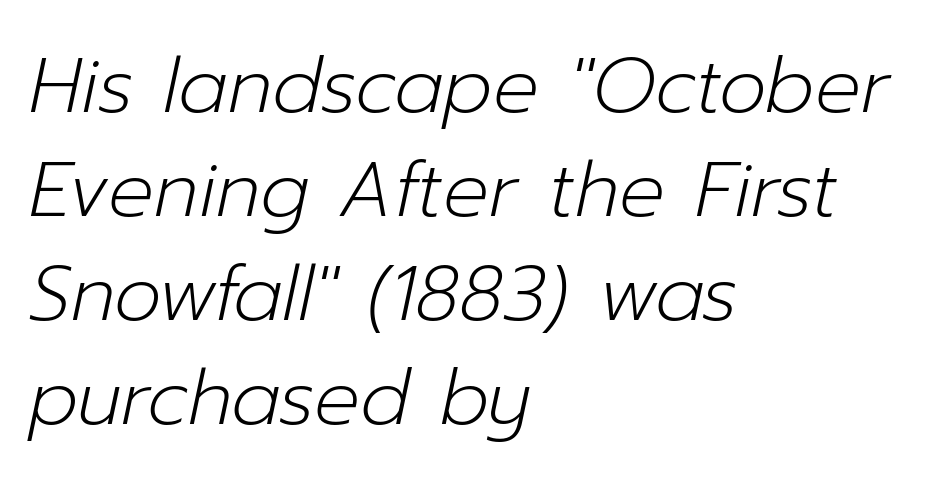
Q: Is the text bold? A: No.
Q: Is the text italic (slanted)? A: Yes, it leans right by about 12 degrees.
Q: Is the text underlined? A: No.
Q: How is the paragraph aligned? A: Left-aligned.
Q: Is the spacing between letters normal or unusually wide? A: Normal.
Q: Is the spacing between lines tight, normal or loose? A: Normal.
Q: Width (condensed, normal, or wide)? A: Normal.
Q: Stroke contrast? A: Low.
Q: x-height? A: Medium.
Q: Monospaced? A: No.
